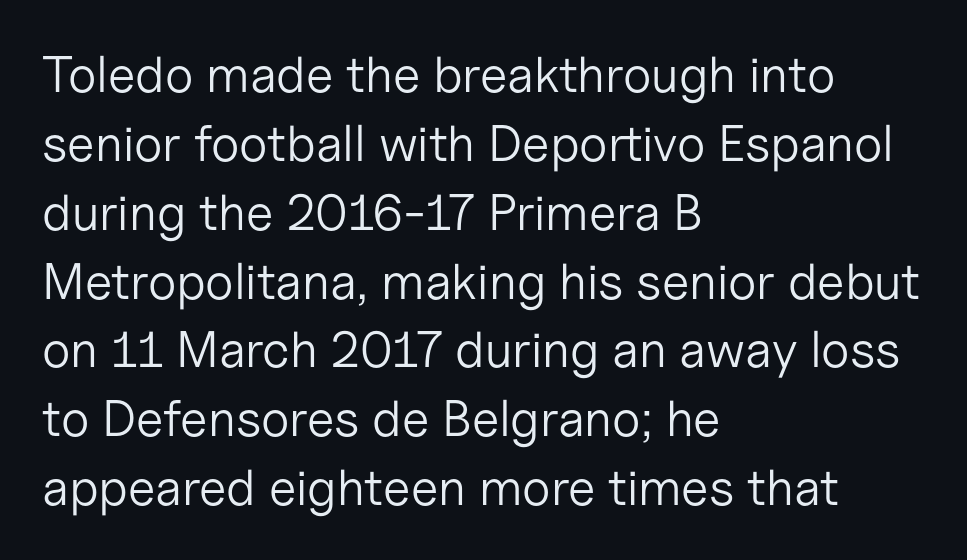
{"serif": "no", "italic": "no", "bold": "no", "weight": "light", "width": "normal", "stroke_contrast": "low", "x_height": "medium", "monospaced": "no", "underline": "no", "align": "left", "line_spacing": "normal", "line_spacing_ratio": 1.35, "letter_spacing": "normal", "letter_spacing_em": 0.0, "glyph_px": 51}
